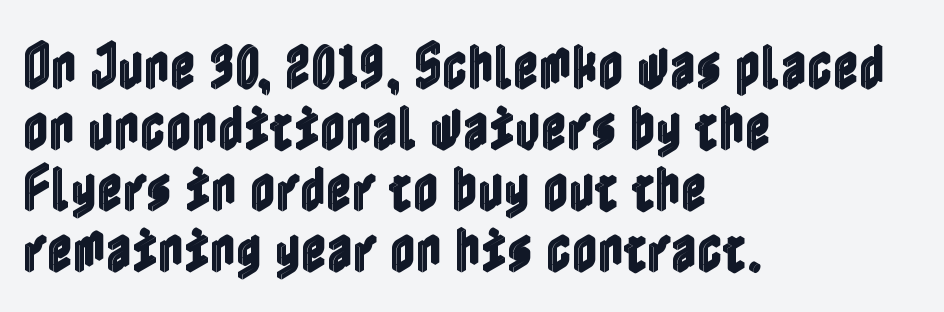
{"italic": "no", "width": "condensed", "x_height": "medium", "underline": "no", "align": "left", "line_spacing_ratio": 1.22, "letter_spacing": "normal", "letter_spacing_em": 0.0, "glyph_px": 50}
